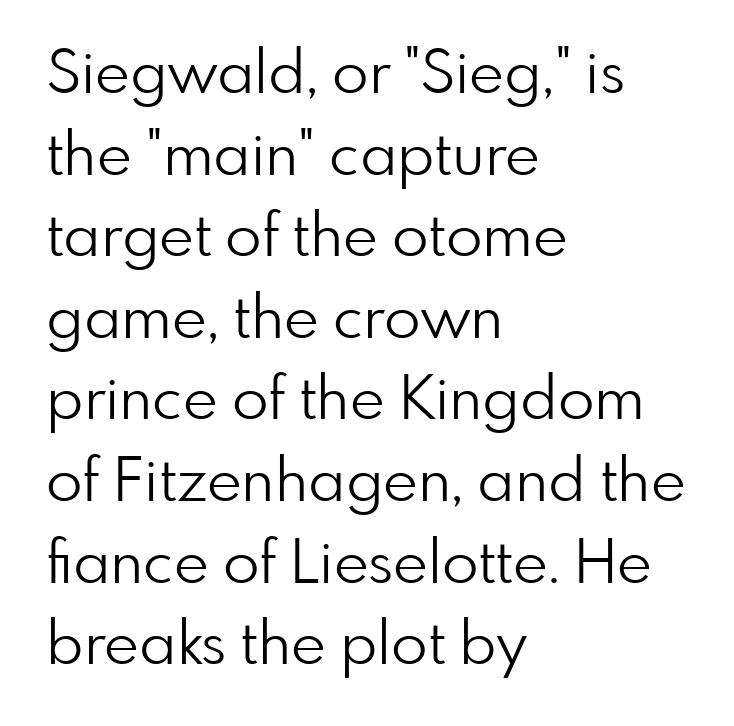
{"serif": "no", "italic": "no", "bold": "no", "weight": "light", "width": "normal", "stroke_contrast": "low", "x_height": "small", "monospaced": "no", "underline": "no", "align": "left", "line_spacing": "normal", "line_spacing_ratio": 1.36, "letter_spacing": "normal", "letter_spacing_em": 0.0, "glyph_px": 60}
